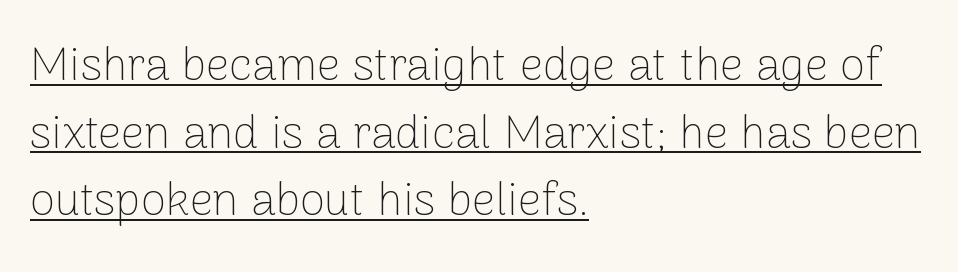
Q: Is the text bold? A: No.
Q: Is the text italic (slanted)? A: No, it is upright.
Q: Is the typeface a serif or a sans-serif typeface? A: Sans-serif.
Q: Is the text underlined? A: Yes.
Q: How is the paragraph aligned? A: Left-aligned.
Q: Is the spacing between letters normal or unusually wide? A: Normal.
Q: Is the spacing between lines tight, normal or loose? A: Normal.
Q: Width (condensed, normal, or wide)? A: Normal.
Q: Stroke contrast? A: Low.
Q: x-height? A: Medium.
Q: Monospaced? A: No.
